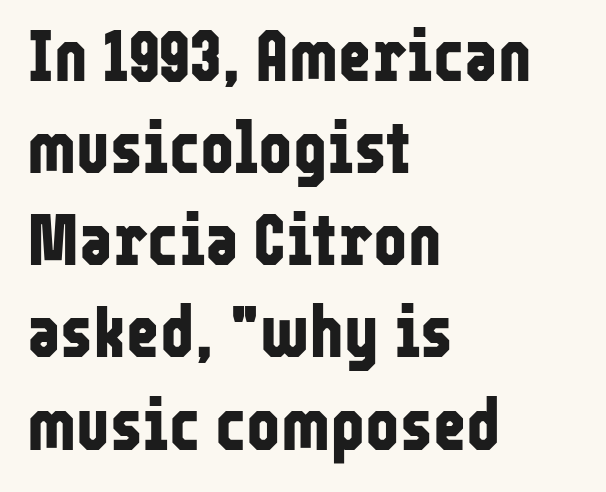
Q: Is the text bold? A: Yes.
Q: Is the text italic (slanted)? A: No, it is upright.
Q: Is the typeface a serif or a sans-serif typeface? A: Sans-serif.
Q: Is the text underlined? A: No.
Q: How is the paragraph aligned? A: Left-aligned.
Q: Is the spacing between letters normal or unusually wide? A: Normal.
Q: Is the spacing between lines tight, normal or loose? A: Normal.
Q: Width (condensed, normal, or wide)? A: Condensed.
Q: Stroke contrast? A: Low.
Q: x-height? A: Medium.
Q: Monospaced? A: No.
